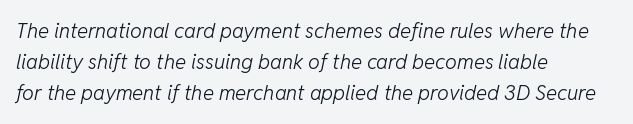
Descenders are the only things crossing below the line. The lines sit at an ordinary, default distance from one another. The letterforms sit shoulder to shoulder at normal distance. Rendered with sloped, italic letterforms.
